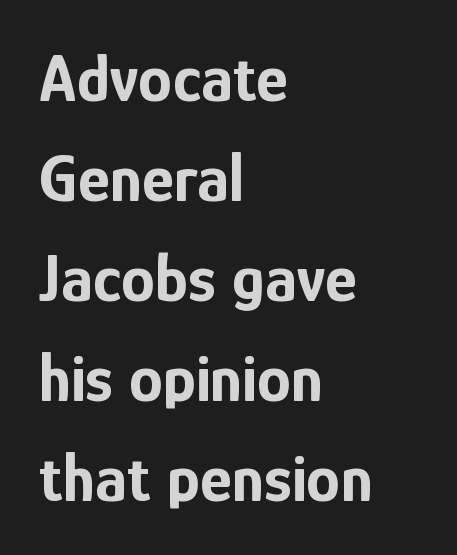
{"serif": "no", "italic": "no", "bold": "yes", "weight": "bold", "width": "condensed", "stroke_contrast": "low", "x_height": "medium", "monospaced": "no", "underline": "no", "align": "left", "line_spacing": "normal", "line_spacing_ratio": 1.47, "letter_spacing": "normal", "letter_spacing_em": 0.0, "glyph_px": 68}
